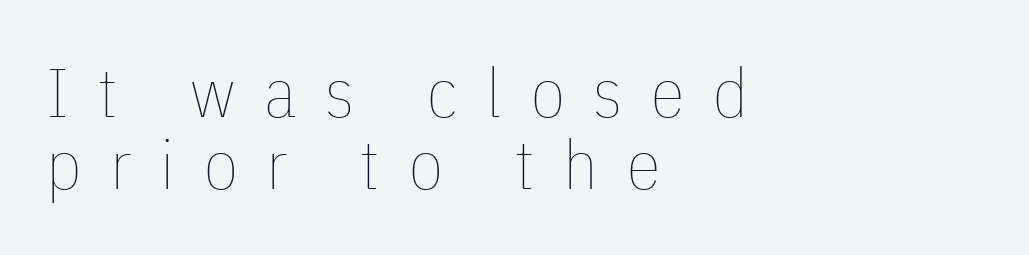
The lettering holds an erect, upright posture throughout. The passage shown is typed in a proportional face where columns would drift. Anything drawn beneath the words? Only blank space. Nothing heavy about these letters — not bold at all. Reading down the block, your eye returns to a fixed left position each line.
